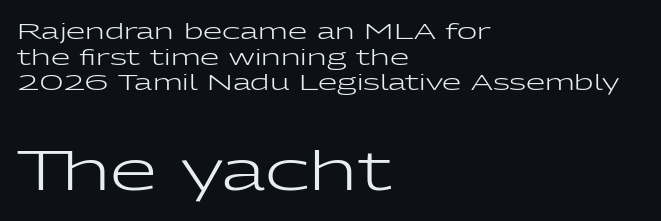
Q: Is the text bold? A: No.
Q: Is the text italic (slanted)? A: No, it is upright.
Q: Is the typeface a serif or a sans-serif typeface? A: Sans-serif.
Q: Is the text underlined? A: No.
Q: How is the paragraph aligned? A: Left-aligned.
Q: Is the spacing between letters normal or unusually wide? A: Normal.
Q: Which block of text is set in a larger size, the first (top) or the second (bottom)? A: The second (bottom) one.
Q: Width (condensed, normal, or wide)? A: Wide.
Q: Stroke contrast? A: Low.
Q: x-height? A: Medium.
Q: Monospaced? A: No.
